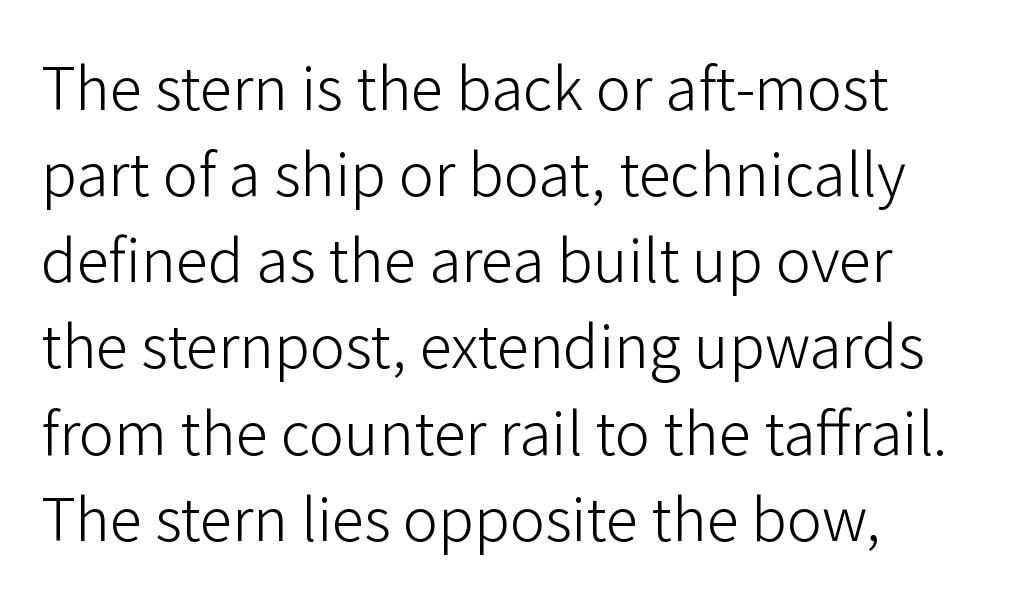
{"serif": "no", "italic": "no", "bold": "no", "weight": "light", "width": "normal", "stroke_contrast": "low", "x_height": "medium", "monospaced": "no", "underline": "no", "line_spacing": "normal", "line_spacing_ratio": 1.46, "letter_spacing": "normal", "letter_spacing_em": 0.0, "glyph_px": 59}
